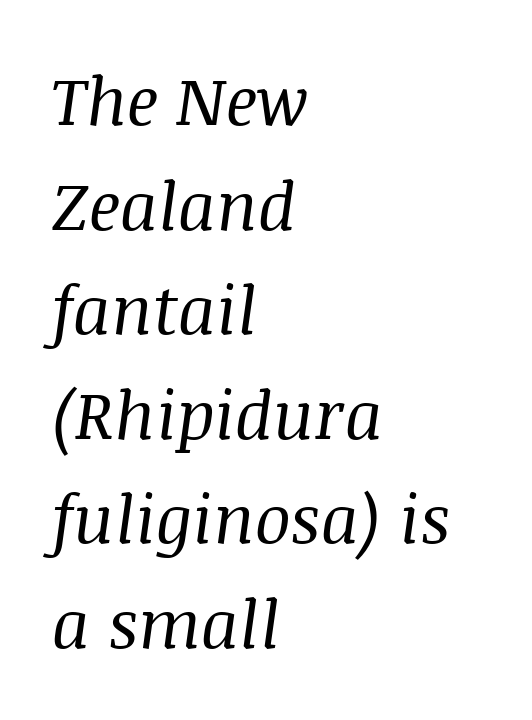
The image shows 67 px regular-weight serif type, italic (leaning right); set left-aligned, normal line spacing (1.56x), normal letter spacing, not underlined; medium stroke contrast and a large x-height.
